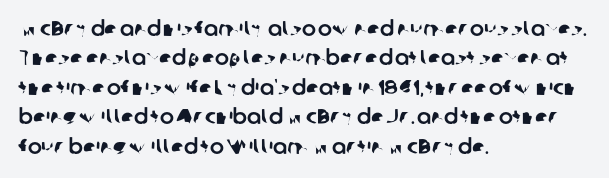
Check under the words: just untouched page. In terms of leading, this rendering sits right in the middle. The text block is weighted toward the left margin, trailing off unevenly rightward. Short note: letters normally spaced.
